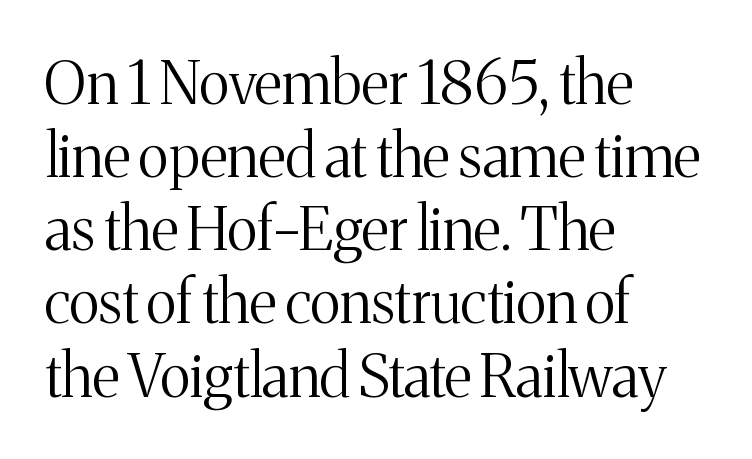
{"serif": "yes", "italic": "no", "bold": "no", "weight": "light", "width": "normal", "stroke_contrast": "medium", "x_height": "medium", "monospaced": "no", "underline": "no", "align": "left", "line_spacing_ratio": 1.24, "letter_spacing": "normal", "letter_spacing_em": 0.0, "glyph_px": 59}
